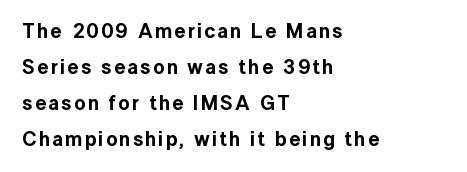
Left-aligned paragraph, ragged on the right. The area under the type is left untouched. It's the straight-up-and-down kind of type.
